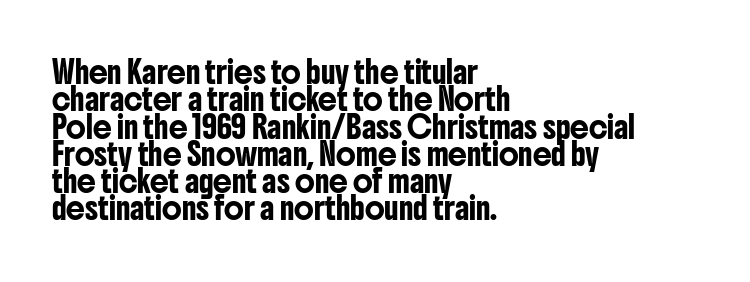
You could call the tracking neutral — neither tight nor loose. Honestly, there is no underline to notice here at all. This is roman type, the default non-slanted kind. Compared with a centered layout, this one pins lines to the left instead. Interline gaps are of average width in this sample.
